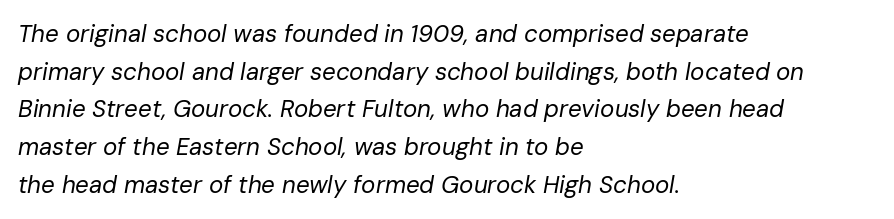
{"italic": "yes", "lean": "right", "slant_degrees": 10, "bold": "no", "underline": "no", "align": "left", "line_spacing": "normal", "line_spacing_ratio": 1.57, "letter_spacing": "normal", "letter_spacing_em": 0.0, "glyph_px": 24}
